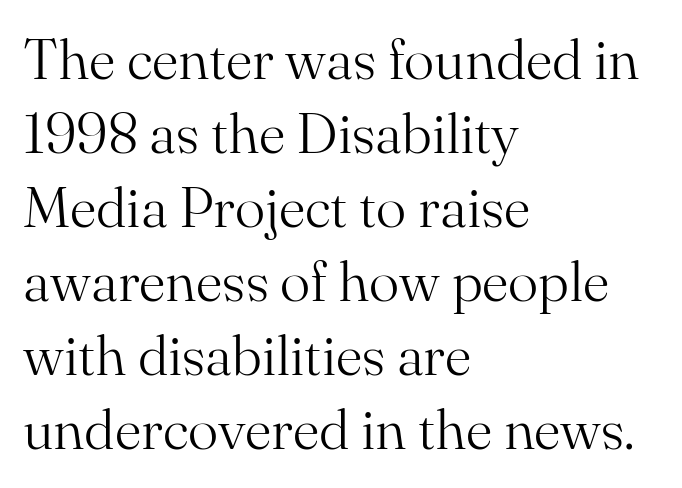
{"serif": "yes", "italic": "no", "bold": "no", "weight": "light", "width": "normal", "stroke_contrast": "medium", "x_height": "small", "monospaced": "no", "underline": "no", "align": "left", "line_spacing": "normal", "line_spacing_ratio": 1.3, "letter_spacing": "normal", "letter_spacing_em": 0.0, "glyph_px": 57}
